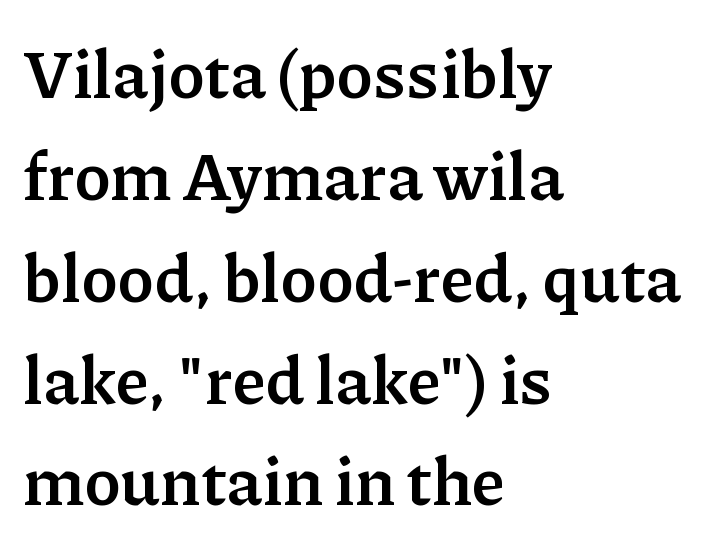
Q: Is the text bold? A: Yes.
Q: Is the text italic (slanted)? A: No, it is upright.
Q: Is the typeface a serif or a sans-serif typeface? A: Serif.
Q: Is the text underlined? A: No.
Q: How is the paragraph aligned? A: Left-aligned.
Q: Is the spacing between letters normal or unusually wide? A: Normal.
Q: Is the spacing between lines tight, normal or loose? A: Normal.
Q: Width (condensed, normal, or wide)? A: Normal.
Q: Stroke contrast? A: Low.
Q: x-height? A: Medium.
Q: Monospaced? A: No.
